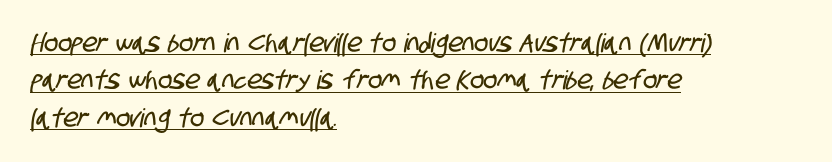
The image shows 26 px text type; set left-aligned, normal line spacing (1.44x), normal letter spacing, underlined.
